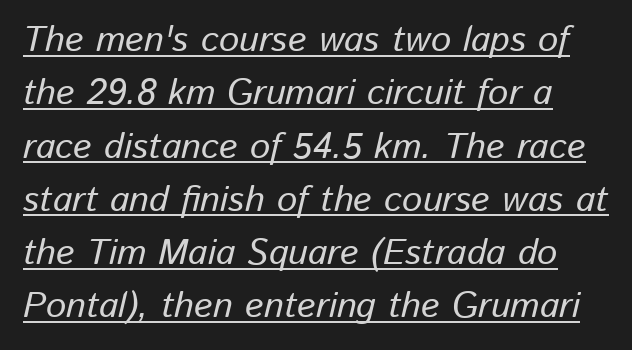
The image shows 36 px text type, italic (leaning right); set normal line spacing (1.48x), normal letter spacing, underlined; low stroke contrast and a medium x-height.
